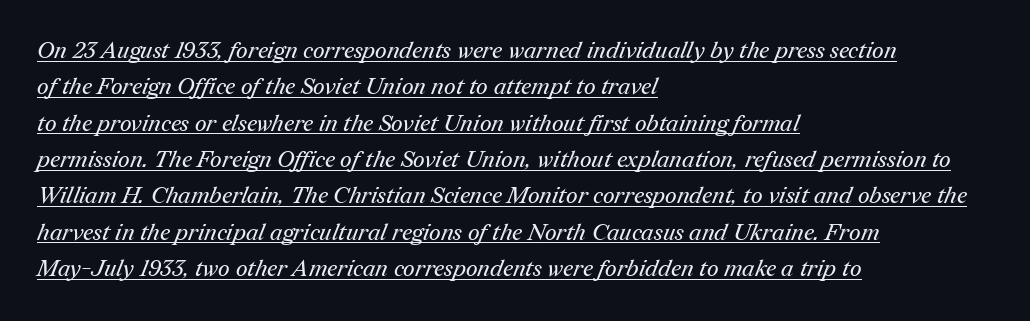
The image shows 23 px text type; set left-aligned, normal line spacing (1.58x), normal letter spacing, underlined.
